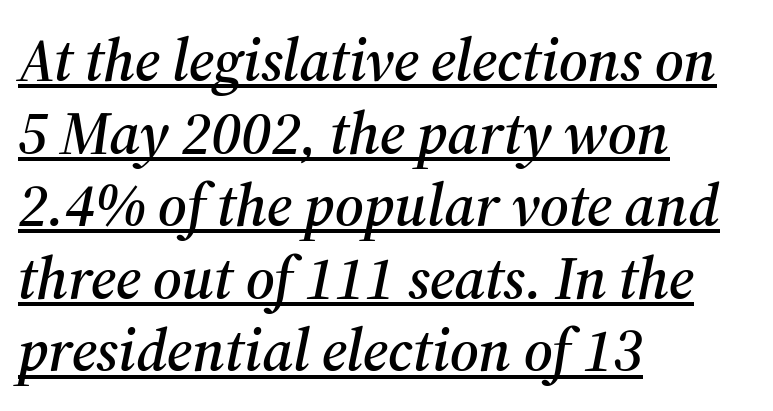
Q: Is the text italic (slanted)? A: Yes, it leans right by about 12 degrees.
Q: Is the typeface a serif or a sans-serif typeface? A: Serif.
Q: Is the text underlined? A: Yes.
Q: How is the paragraph aligned? A: Left-aligned.
Q: Is the spacing between letters normal or unusually wide? A: Normal.
Q: Width (condensed, normal, or wide)? A: Normal.
Q: Stroke contrast? A: Medium.
Q: x-height? A: Medium.
Q: Monospaced? A: No.
